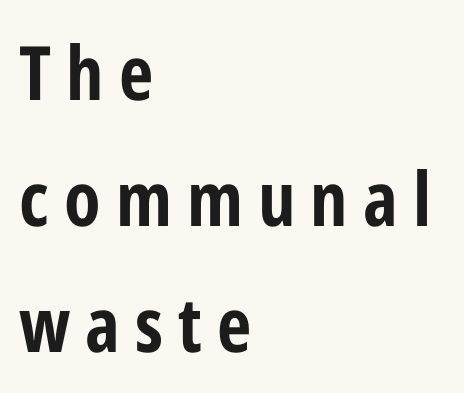
Glance below the letters and you will spot only blank space. Glyph-to-glyph distance is far greater than everyday printed text. One glance says typical: line gaps are just what's usual. The paragraph has a hard left edge and a soft right edge.
